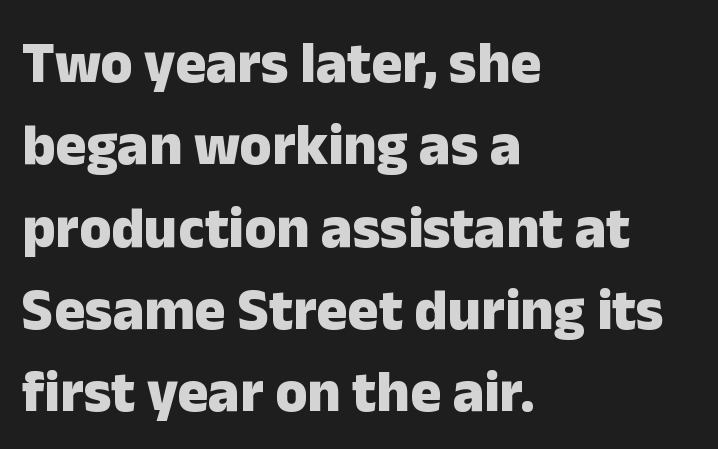
Q: Is the text bold? A: Yes.
Q: Is the text italic (slanted)? A: No, it is upright.
Q: Is the typeface a serif or a sans-serif typeface? A: Sans-serif.
Q: Is the text underlined? A: No.
Q: How is the paragraph aligned? A: Left-aligned.
Q: Is the spacing between letters normal or unusually wide? A: Normal.
Q: Is the spacing between lines tight, normal or loose? A: Normal.
Q: Width (condensed, normal, or wide)? A: Normal.
Q: Stroke contrast? A: Low.
Q: x-height? A: Medium.
Q: Monospaced? A: No.
